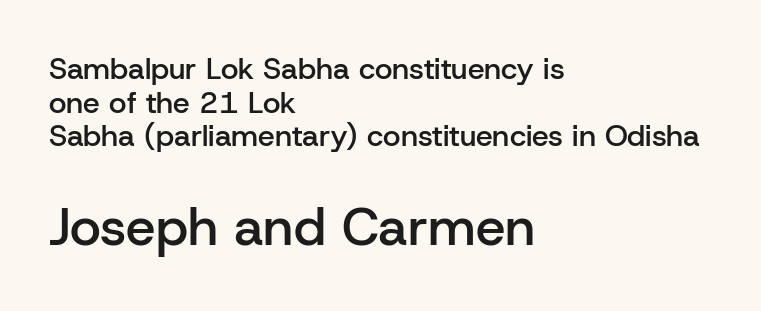
The second block has been scaled up relative to the first. The letters sit at their default tracking, neither squeezed nor spread. Tall strokes in this sample are plumb rather than angled. Any mark beneath the type? The region is blank. If you measured baseline to baseline, you'd find a short distance.
